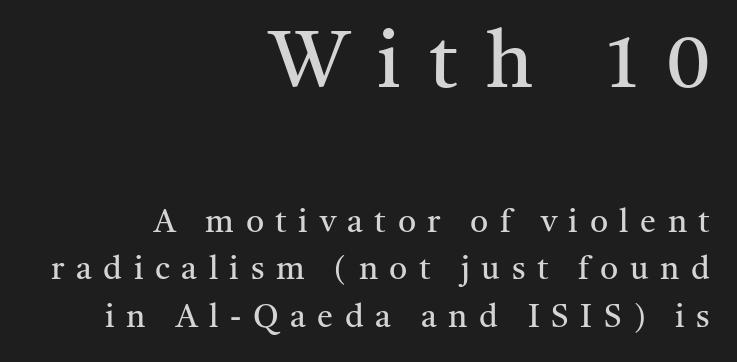
{"serif": "yes", "italic": "no", "bold": "no", "weight": "regular", "width": "normal", "stroke_contrast": "medium", "x_height": "medium", "monospaced": "no", "underline": "no", "align": "right", "line_spacing": "normal", "line_spacing_ratio": 1.48, "letter_spacing": "wide", "letter_spacing_em": 0.36, "larger_block": "first", "size_ratio": 2.47, "glyph_px": 79}
